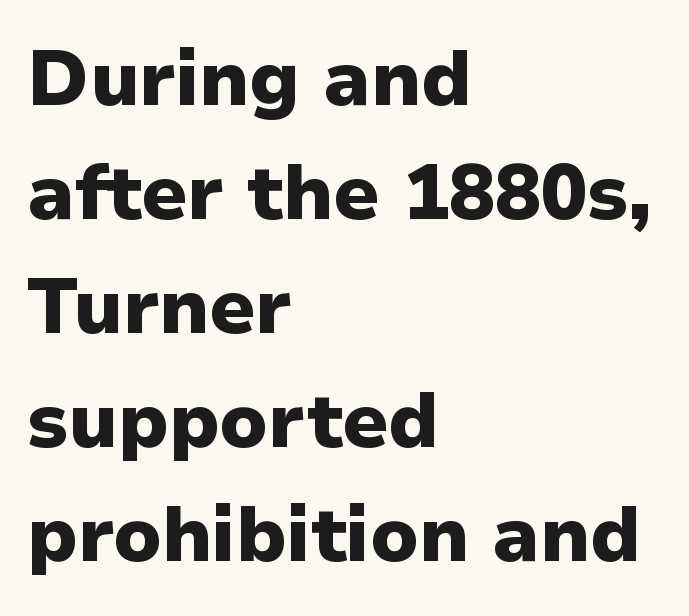
The image shows 77 px heavy sans-serif type, upright; set left-aligned, normal line spacing (1.48x), normal letter spacing, not underlined; low stroke contrast and a medium x-height.
